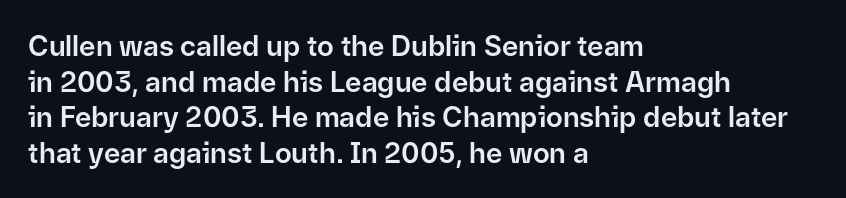
{"serif": "no", "italic": "no", "width": "normal", "stroke_contrast": "low", "x_height": "medium", "monospaced": "no", "underline": "no", "align": "left", "line_spacing": "normal", "line_spacing_ratio": 1.27, "letter_spacing": "normal", "letter_spacing_em": 0.0, "glyph_px": 28}
